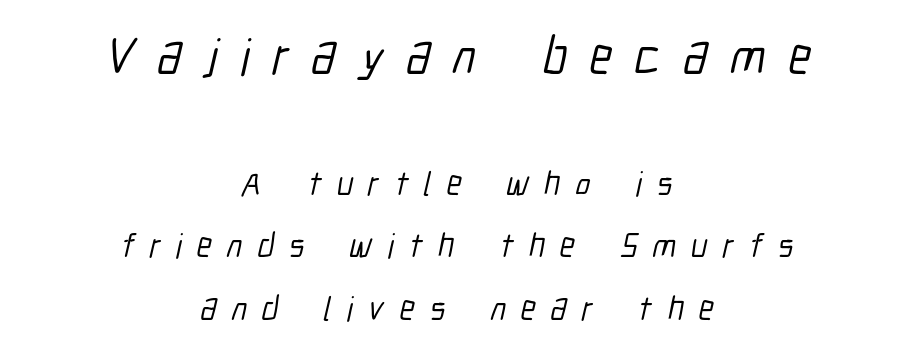
{"serif": "no", "width": "condensed", "stroke_contrast": "low", "x_height": "medium", "monospaced": "no", "underline": "no", "align": "center", "line_spacing_ratio": 1.84, "letter_spacing": "wide", "letter_spacing_em": 0.44, "larger_block": "first", "size_ratio": 1.5, "glyph_px": 51}
